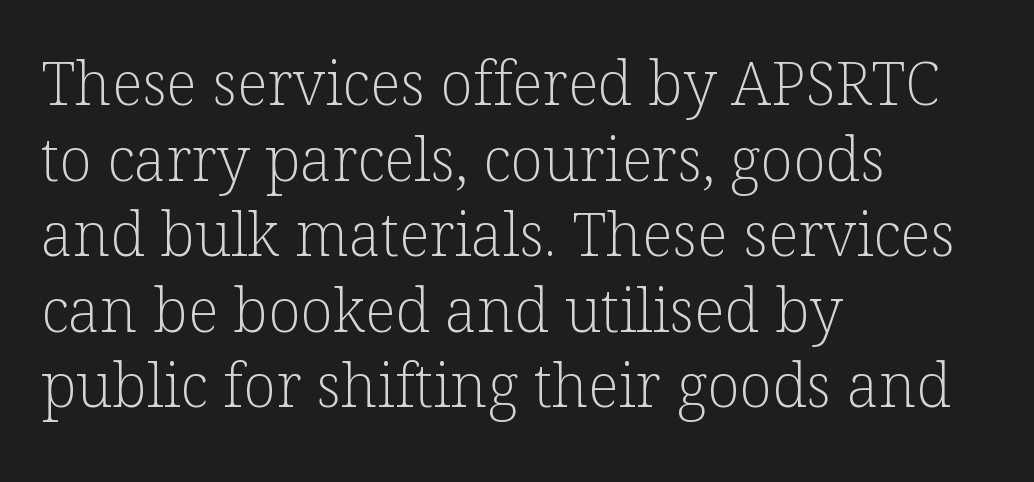
Weight class: somewhere from thin through regular. What's the leading like? Ordinary, nothing unusual. Letter spacing: default. Designer's note — italics off, roman on. Typographically, this falls in the serif category.
